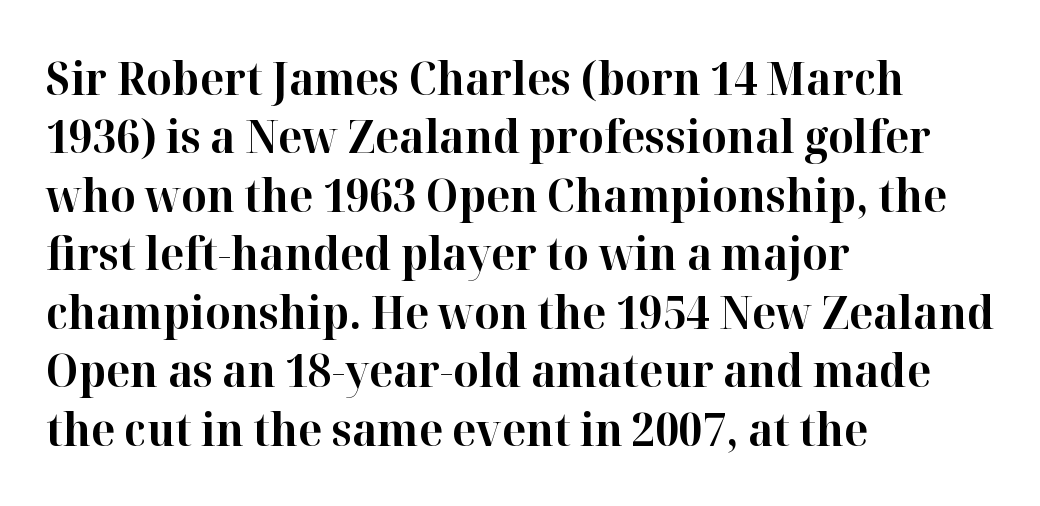
Is there much room between lines? A standard amount, neither cramped nor airy. Is the type bold? Yes — the strokes are clearly thick and heavy. The face used here is proportionally spaced, like ordinary book or web type. This rendering leaves character spacing at its baseline value. Quick note: underline off. Where is the straight margin? On the left.
